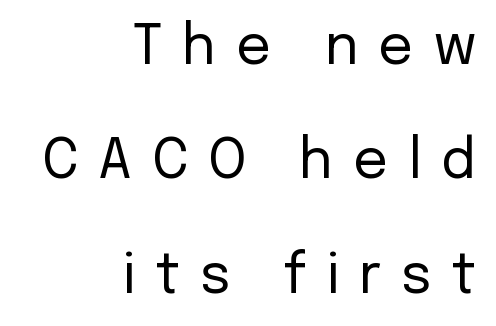
Think standard paragraph weight, or any step lighter than that. Teacher's note: observe the even right margin — that is flush-right alignment. Letters rest on an invisible, unmarked baseline. Italic: no, the glyphs are upright roman. Successive baselines arrive slowly, with a big drop between each. Varying glyph widths throughout — classic text-font behaviour.
